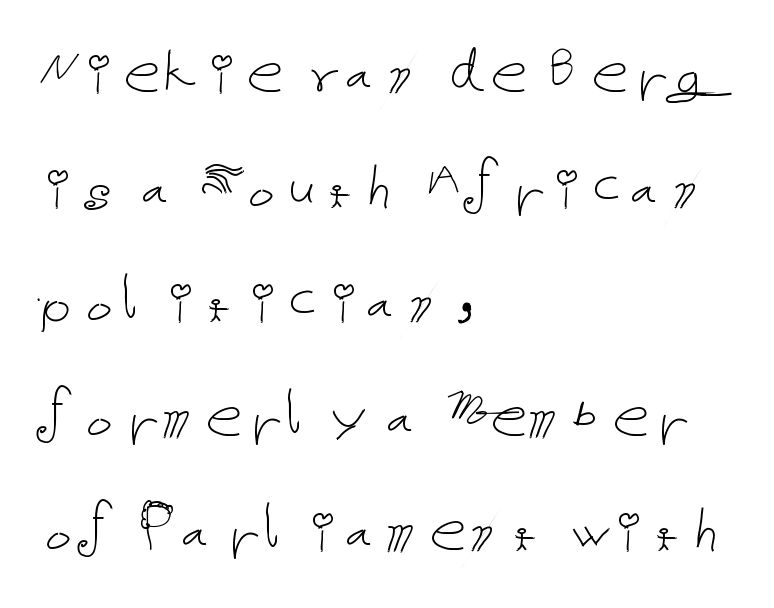
The image shows 73 px thin type, upright; set left-aligned, normal line spacing (1.57x), normal letter spacing, not underlined; low stroke contrast and a medium x-height.
